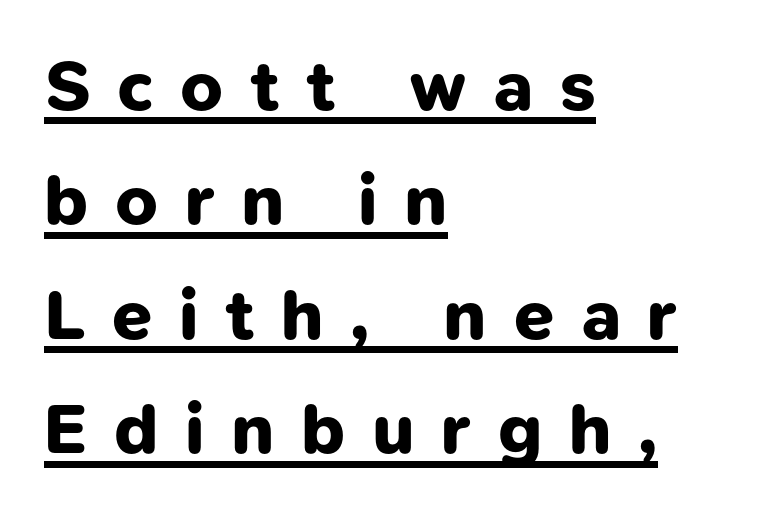
The image shows 72 px bold sans-serif type; set left-aligned, normal line spacing (1.59x), unusually wide letter spacing (+0.37 em), underlined; low stroke contrast and a medium x-height.
